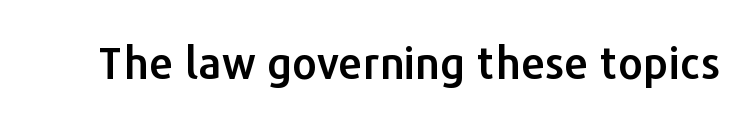
Plain, unruled lines of type. The font's upright variant was chosen for this text. I'd call this a sans setting — the letters go barefoot. Varying glyph widths throughout — classic text-font behaviour. How are the letters spaced? Ordinarily, with no added tracking.
